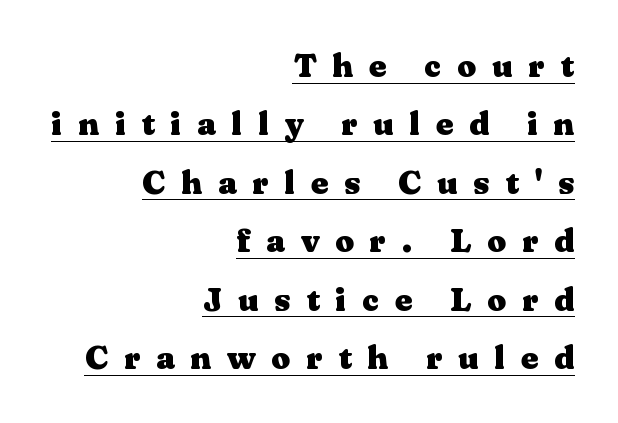
The image shows 33 px heavy, wide serif type, upright; set right-aligned, line spacing 1.77x, unusually wide letter spacing (+0.48 em), underlined; medium stroke contrast and a medium x-height.
